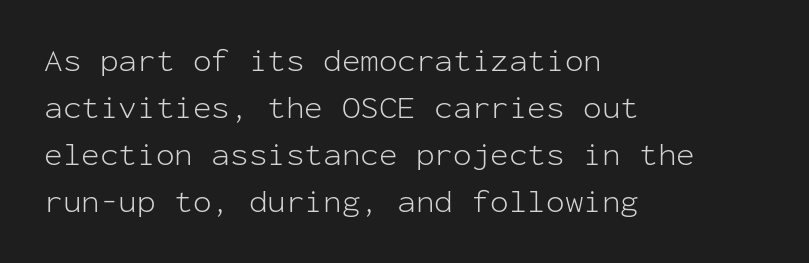
The image shows 31 px light sans-serif type, upright, monospaced; set left-aligned, normal line spacing (1.52x), normal letter spacing, not underlined; low stroke contrast and a medium x-height.
